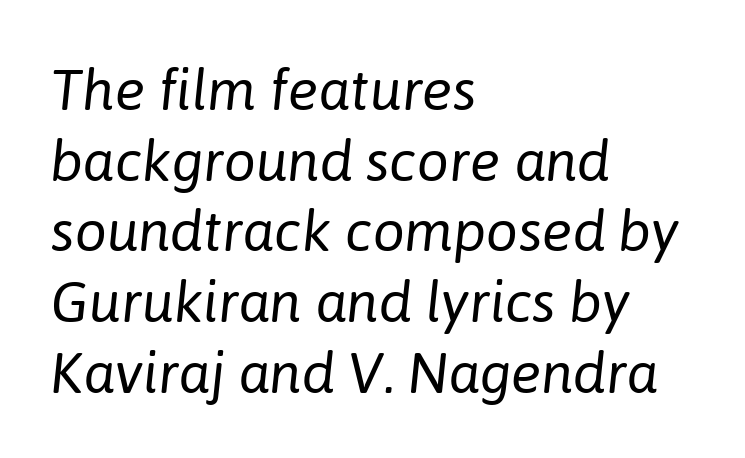
Q: Is the text bold? A: No.
Q: Is the text italic (slanted)? A: Yes, it leans right by about 6 degrees.
Q: Is the text underlined? A: No.
Q: How is the paragraph aligned? A: Left-aligned.
Q: Is the spacing between letters normal or unusually wide? A: Normal.
Q: Width (condensed, normal, or wide)? A: Normal.
Q: Stroke contrast? A: Low.
Q: x-height? A: Medium.
Q: Monospaced? A: No.
